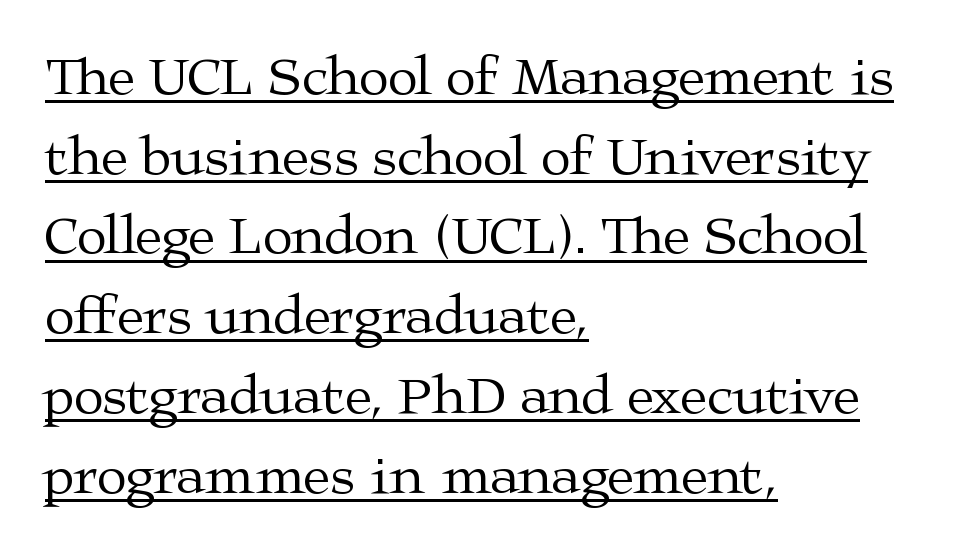
{"serif": "yes", "italic": "no", "bold": "no", "weight": "regular", "width": "wide", "stroke_contrast": "medium", "x_height": "medium", "monospaced": "no", "underline": "yes", "align": "left", "line_spacing": "normal", "line_spacing_ratio": 1.45, "letter_spacing": "normal", "letter_spacing_em": 0.0, "glyph_px": 55}
